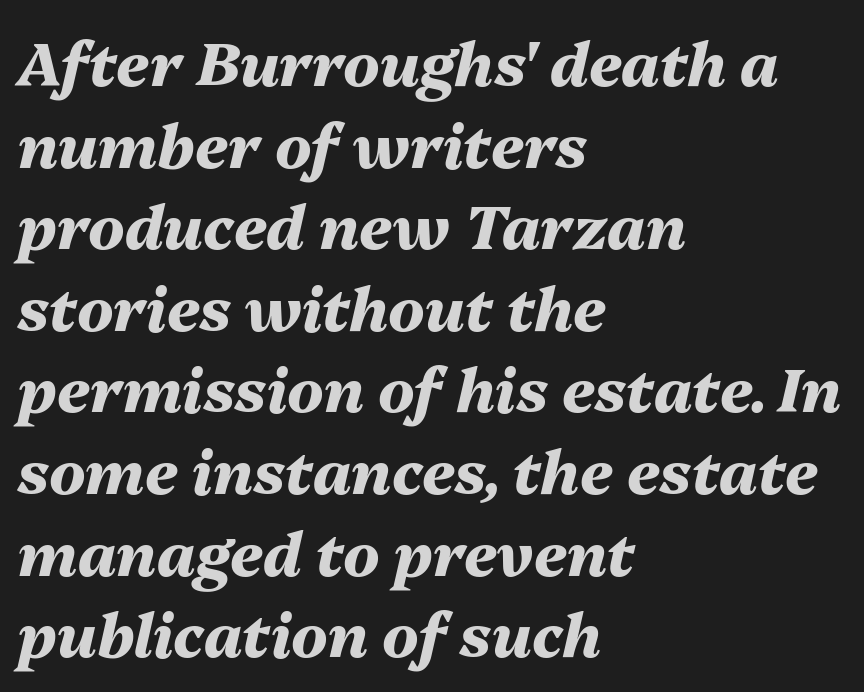
Q: Is the text bold? A: Yes.
Q: Is the text italic (slanted)? A: Yes, it leans right by about 13 degrees.
Q: Is the text underlined? A: No.
Q: How is the paragraph aligned? A: Left-aligned.
Q: Is the spacing between letters normal or unusually wide? A: Normal.
Q: Is the spacing between lines tight, normal or loose? A: Normal.
Q: Width (condensed, normal, or wide)? A: Normal.
Q: Stroke contrast? A: Medium.
Q: x-height? A: Medium.
Q: Monospaced? A: No.
